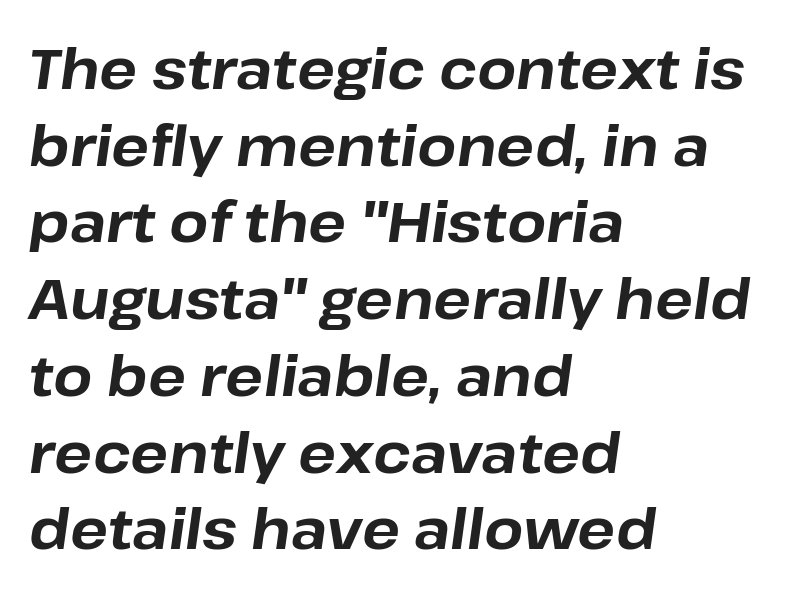
Interline gaps are of average width in this sample. Underlining? Definitely not there. Slant detected: the letters are inclined. The font is running at its bold setting. A typesetter would call this proportional, since set widths differ per character. The lines in this sample share a left origin and differ only in where they stop.
